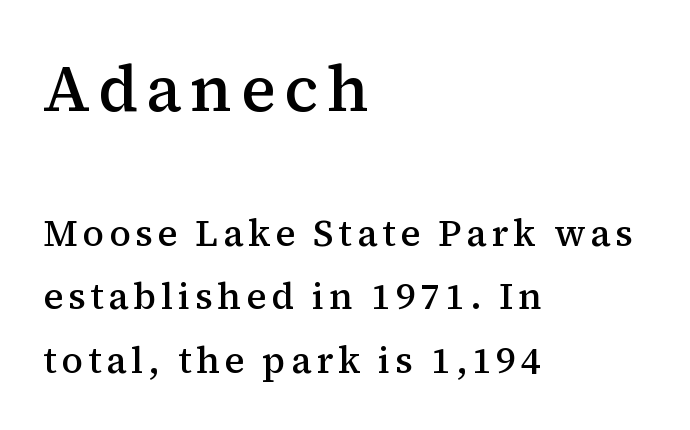
{"serif": "yes", "italic": "no", "bold": "semi", "weight": "semibold", "width": "normal", "stroke_contrast": "medium", "x_height": "medium", "monospaced": "no", "underline": "no", "align": "left", "line_spacing_ratio": 1.72, "larger_block": "first", "size_ratio": 1.76, "glyph_px": 65}
